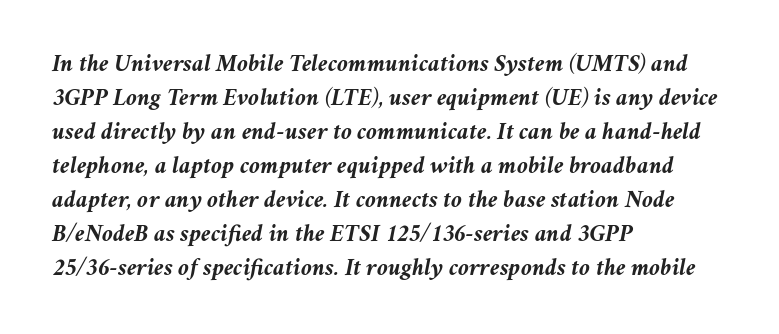
A student would call this left alignment; a typographer would say flush left, rag right. Inter-character spacing is left at the font's built-in metrics. Does the leading feel generous? No, just average. The foot of each line stays bare and open. Posture: slanted.
